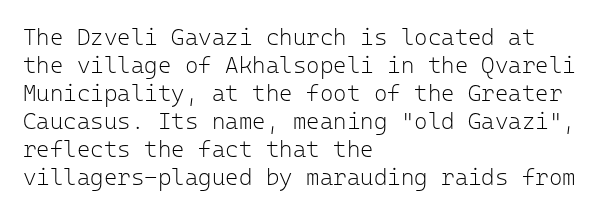
{"italic": "no", "bold": "no", "underline": "no", "align": "left", "line_spacing_ratio": 1.22, "letter_spacing": "normal", "letter_spacing_em": 0.0, "glyph_px": 23}
